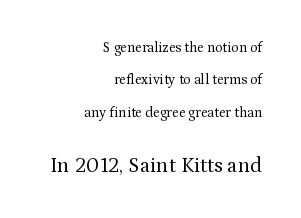
{"italic": "no", "bold": "no", "underline": "no", "align": "right", "line_spacing": "loose", "line_spacing_ratio": 2.32, "letter_spacing": "normal", "letter_spacing_em": 0.0, "larger_block": "second", "size_ratio": 1.5, "glyph_px": 21}
